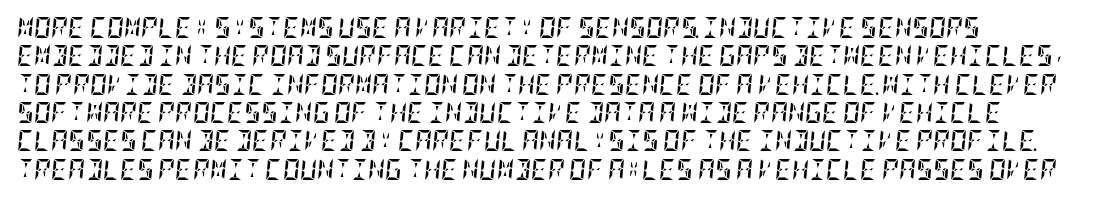
Q: Is the text bold? A: Yes.
Q: Is the text italic (slanted)? A: Yes, it leans right by about 5 degrees.
Q: Is the text underlined? A: No.
Q: Is the spacing between letters normal or unusually wide? A: Normal.
Q: Is the spacing between lines tight, normal or loose? A: Normal.
